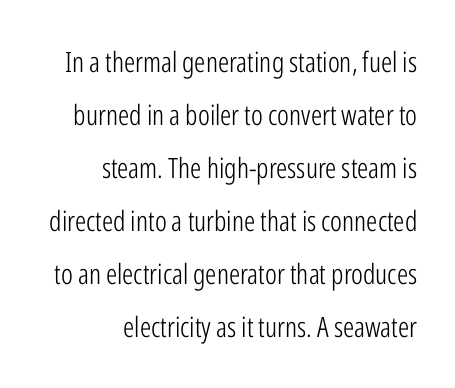
Q: Is the text bold? A: No.
Q: Is the text italic (slanted)? A: No, it is upright.
Q: Is the typeface a serif or a sans-serif typeface? A: Sans-serif.
Q: Is the text underlined? A: No.
Q: How is the paragraph aligned? A: Right-aligned.
Q: Is the spacing between letters normal or unusually wide? A: Normal.
Q: Width (condensed, normal, or wide)? A: Condensed.
Q: Stroke contrast? A: Low.
Q: x-height? A: Medium.
Q: Monospaced? A: No.
